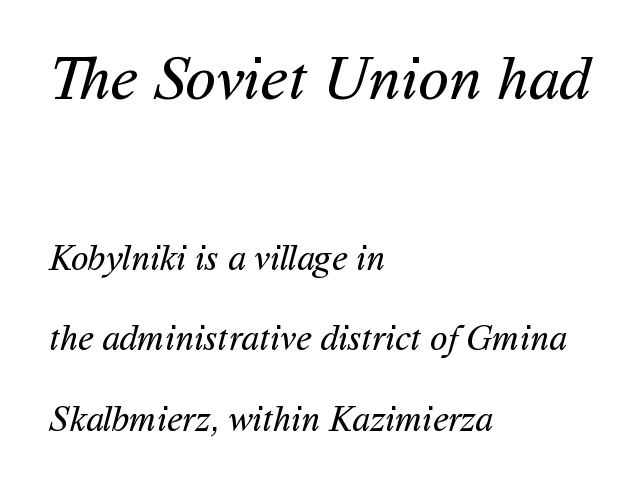
Reading down the column, the eye jumps a long way to each next line. Spacing between characters is what you'd get straight out of the box. Note the varied advance widths — an 'i' is clearly narrower than an 'm'. The face looks like a standard text weight, possibly lighter.
